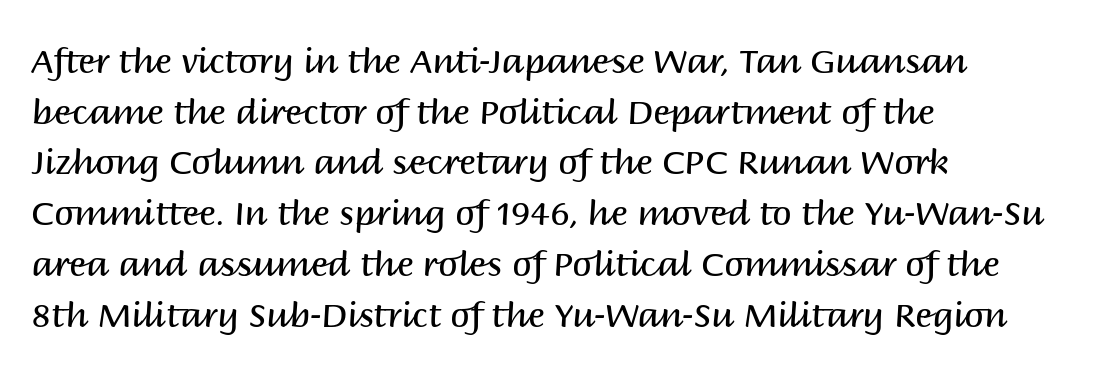
The weight tops out at a normal text grade. The tracking reads as untouched default to a designer's eye. Reading down the block, your eye returns to a fixed left position each line. Successive baselines arrive at the customary interval.
